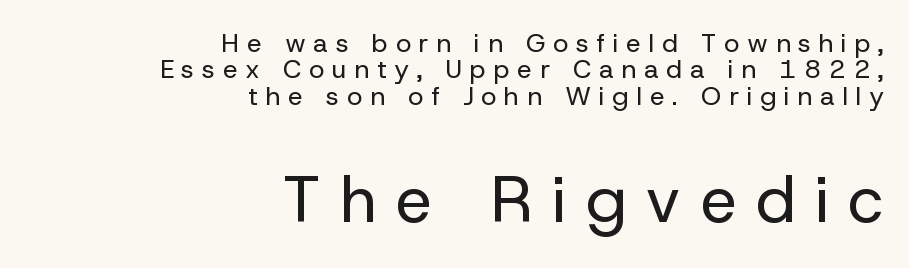
Descenders hang freely into open space. Posture: upright roman. The face looks like a standard text weight, possibly lighter. The gaps between neighbouring characters are conspicuously large.
